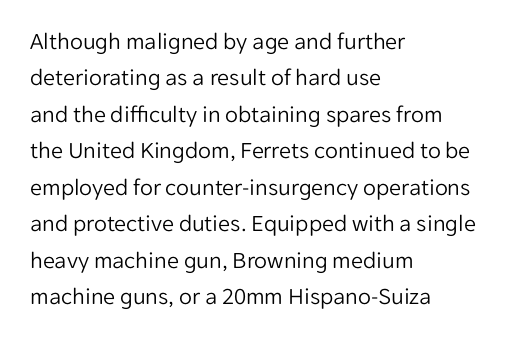
Q: Is the text bold? A: No.
Q: Is the text italic (slanted)? A: No, it is upright.
Q: Is the text underlined? A: No.
Q: How is the paragraph aligned? A: Left-aligned.
Q: Is the spacing between letters normal or unusually wide? A: Normal.
Q: Is the spacing between lines tight, normal or loose? A: Normal.
